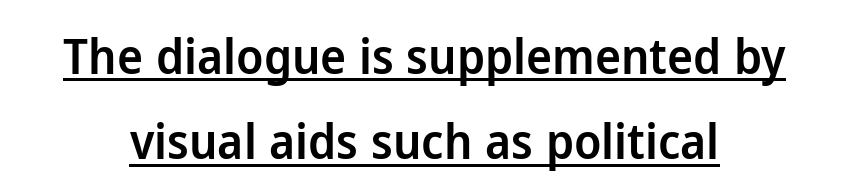
Q: Is the text bold? A: Semi-bold.
Q: Is the text italic (slanted)? A: No, it is upright.
Q: Is the typeface a serif or a sans-serif typeface? A: Sans-serif.
Q: Is the text underlined? A: Yes.
Q: How is the paragraph aligned? A: Centered.
Q: Is the spacing between letters normal or unusually wide? A: Normal.
Q: Width (condensed, normal, or wide)? A: Normal.
Q: Stroke contrast? A: Low.
Q: x-height? A: Medium.
Q: Monospaced? A: No.
